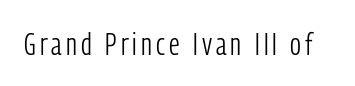
The image shows 31 px light, condensed sans-serif type, upright; set not underlined; low stroke contrast and a medium x-height.
